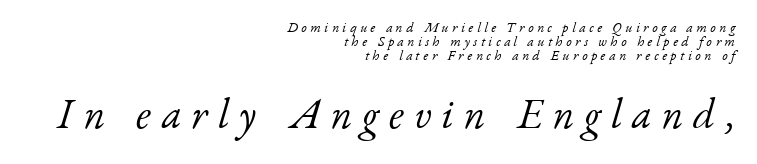
Q: Is the text bold? A: No.
Q: Is the text italic (slanted)? A: Yes, it leans right by about 17 degrees.
Q: Is the typeface a serif or a sans-serif typeface? A: Serif.
Q: Is the text underlined? A: No.
Q: How is the paragraph aligned? A: Right-aligned.
Q: Is the spacing between letters normal or unusually wide? A: Unusually wide.
Q: Is the spacing between lines tight, normal or loose? A: Tight.
Q: Which block of text is set in a larger size, the first (top) or the second (bottom)? A: The second (bottom) one.
Q: Width (condensed, normal, or wide)? A: Normal.
Q: Stroke contrast? A: Low.
Q: x-height? A: Small.
Q: Monospaced? A: No.
